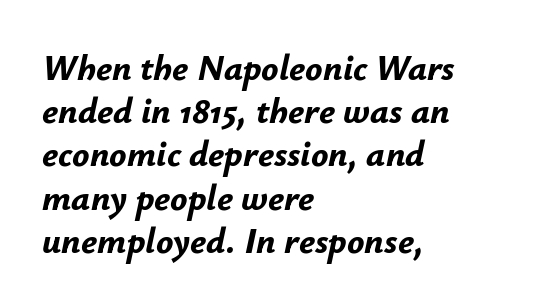
{"italic": "yes", "lean": "right", "slant_degrees": 12, "bold": "yes", "weight": "bold", "width": "normal", "stroke_contrast": "low", "x_height": "small", "monospaced": "no", "underline": "no", "align": "left", "line_spacing_ratio": 1.2, "letter_spacing": "normal", "letter_spacing_em": 0.0, "glyph_px": 36}
